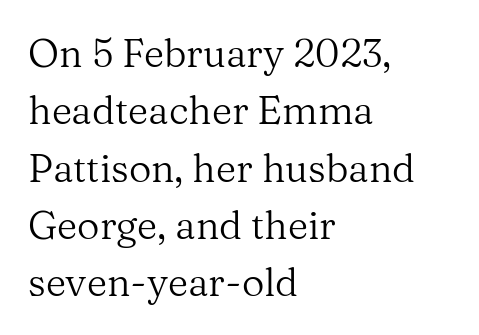
Q: Is the text bold? A: No.
Q: Is the text italic (slanted)? A: No, it is upright.
Q: Is the typeface a serif or a sans-serif typeface? A: Serif.
Q: Is the text underlined? A: No.
Q: How is the paragraph aligned? A: Left-aligned.
Q: Is the spacing between letters normal or unusually wide? A: Normal.
Q: Is the spacing between lines tight, normal or loose? A: Normal.
Q: Width (condensed, normal, or wide)? A: Normal.
Q: Stroke contrast? A: Medium.
Q: x-height? A: Medium.
Q: Monospaced? A: No.
